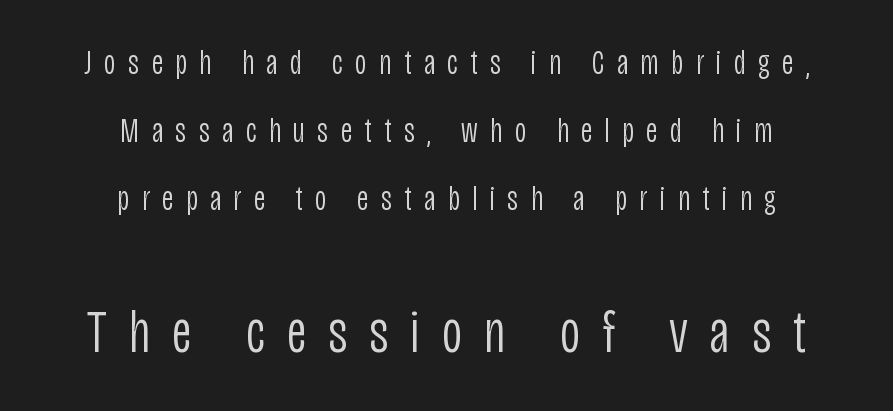
The image shows 62 px light, condensed sans-serif type, upright; set centered, loose line spacing (1.94x), unusually wide letter spacing (+0.36 em), not underlined; the second (bottom) block is 1.77x larger; low stroke contrast and a large x-height.
